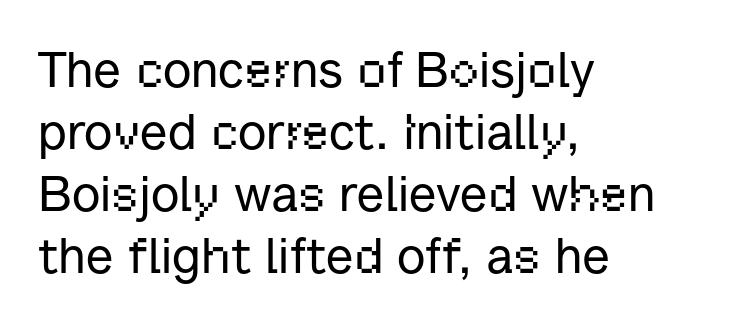
The letters carry no serifs — their stems end cleanly without finishing strokes. Looks like regular typesetting: each glyph gets only the width it needs. Each line starts at the same left margin while the right side varies. Quick note: underline off. The letters sit at their default tracking, neither squeezed nor spread. These lines were composed using upright roman letters.
